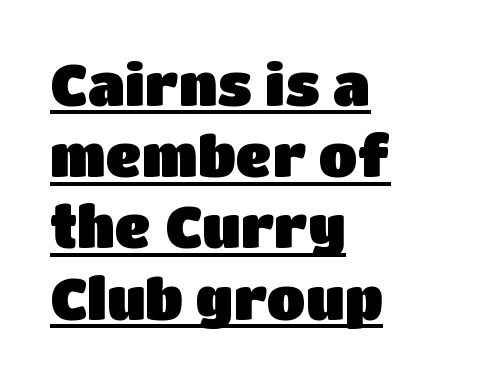
The type sits square on the baseline with zero lean. Baseline-to-baseline distance is the conventional proportion of letter height. Tracking value appears to be zero — textbook default spacing. The lettering is marked with a stroke running underneath it.
